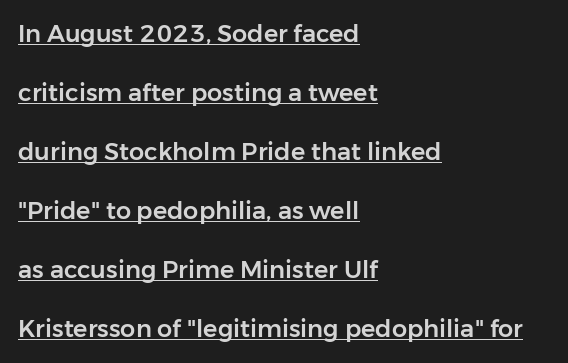
Q: Is the text italic (slanted)? A: No, it is upright.
Q: Is the text underlined? A: Yes.
Q: How is the paragraph aligned? A: Left-aligned.
Q: Is the spacing between letters normal or unusually wide? A: Normal.
Q: Is the spacing between lines tight, normal or loose? A: Loose.
